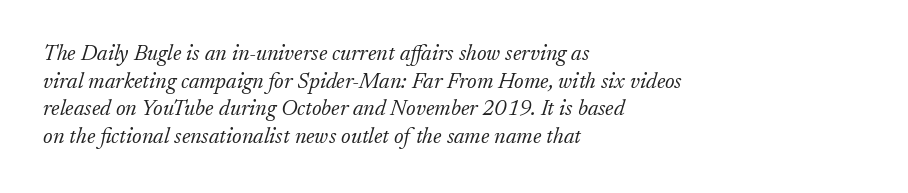
These lines stack with their left ends in a neat column. Italic? Definitely — the glyphs are oblique. The foot of each line stays bare and open. Each new line begins a customary step beneath the previous one. The cut favours lightness, reaching ordinary text weight at its darkest. This sample uses plain, unmodified letter spacing.
